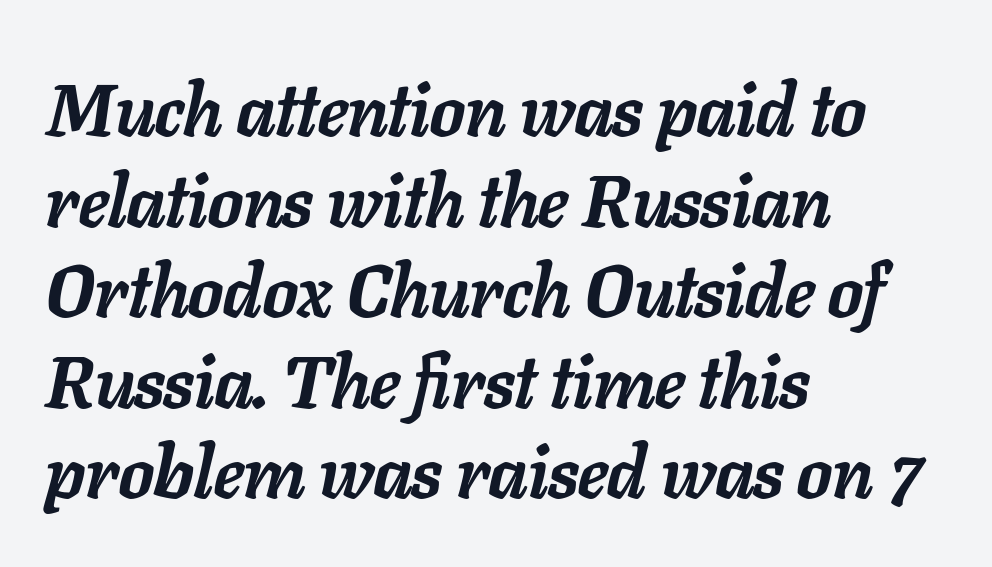
Typesetter's note: full bold, strokes at maximum text heaviness. Horizontal alignment here is leftward, the default for most running prose. Think of a printed novel: that variable character pitch is what you see here. Words appear dense and cohesive because spacing is normal. The gap between lines stays unmarked. Quick note: italic.
